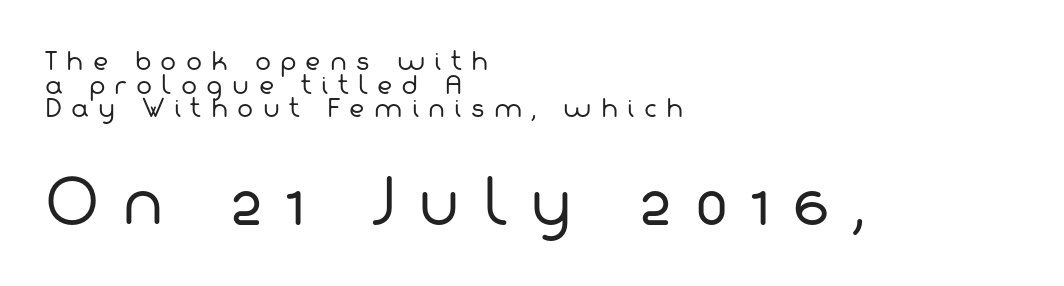
These glyphs show unthickened strokes, regular width or finer. The more generous point size was reserved for the lower chunk. Just letters on the line, the space beneath them empty. You could only call the tracking loose — the letters float apart. Are there feet on the stems? There aren't — it's a sans.
